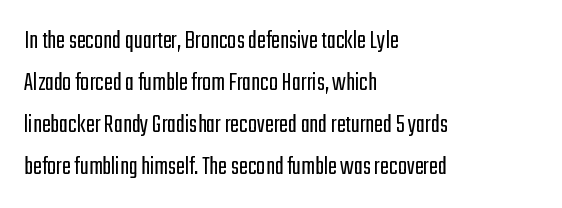
{"italic": "no", "bold": "no", "underline": "no", "align": "left", "line_spacing": "normal", "line_spacing_ratio": 1.56, "letter_spacing": "normal", "letter_spacing_em": 0.0, "glyph_px": 27}
